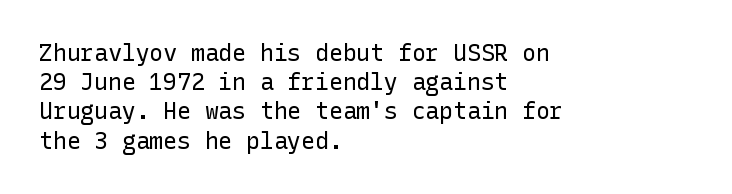
The image shows 23 px text type, upright; set left-aligned, normal line spacing (1.27x), normal letter spacing, not underlined.
